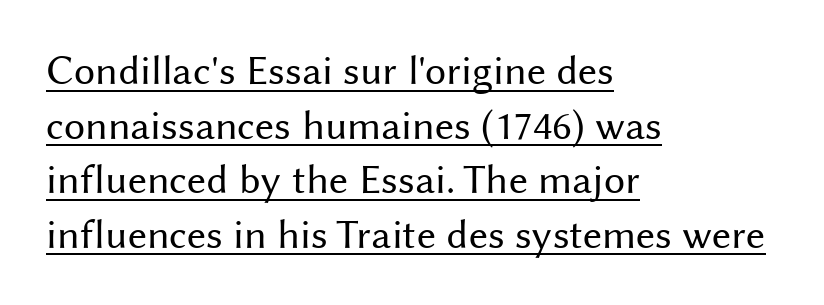
The text block is weighted toward the left margin, trailing off unevenly rightward. There is no visible air inserted between adjacent glyphs. Letterform terminals end flat and unadorned throughout the passage. What decoration does the sample have? An underline. Does the leading feel generous? No, just average.
